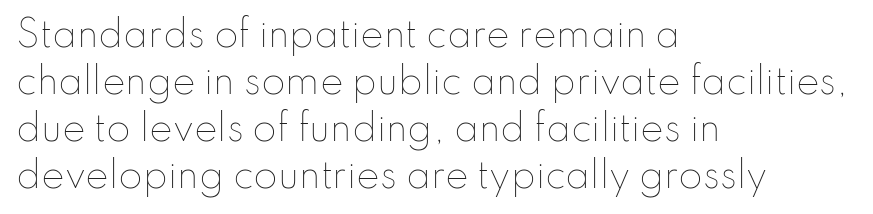
{"italic": "no", "bold": "no", "weight": "thin", "width": "normal", "stroke_contrast": "low", "x_height": "small", "monospaced": "no", "underline": "no", "align": "left", "line_spacing": "normal", "line_spacing_ratio": 1.34, "letter_spacing": "normal", "letter_spacing_em": 0.0, "glyph_px": 35}
